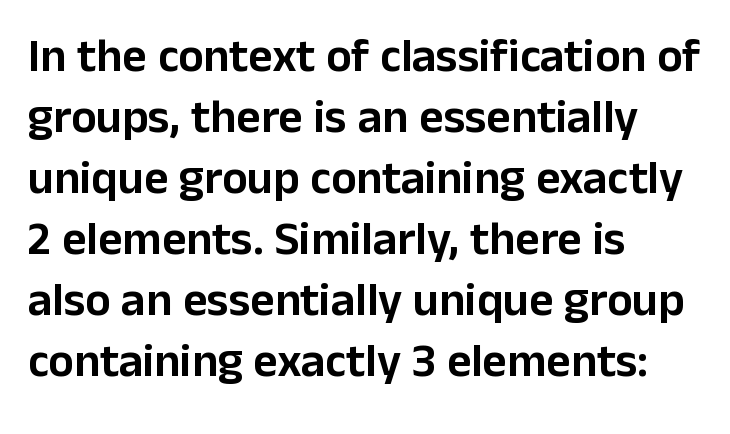
Anything drawn beneath the words? Only blank space. Successive baselines arrive at the customary interval. Alignment: flush left. Vertical strokes here are truly vertical. You could not count columns in this text — the font is proportionally spaced. This is sans-serif lettering, the kind often seen on screens and signage.
